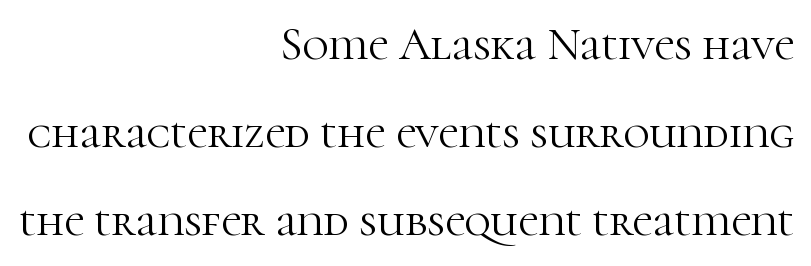
The area under the type is left untouched. The vertical gap from one line to the next is large. Yep, those are serifs on the letters. Do the characters align in a grid? No, the font is proportional. Is this a heavy cut? Hardly; it is regular or lighter.
